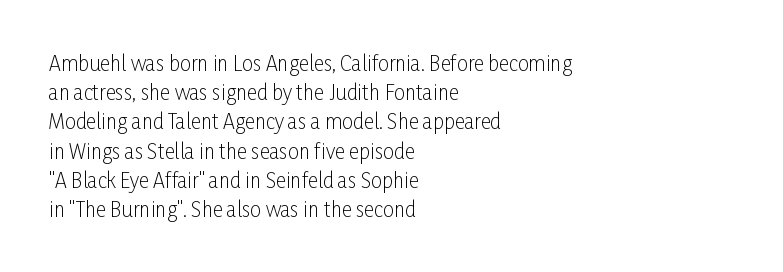
{"italic": "no", "bold": "no", "underline": "no", "align": "left", "line_spacing": "normal", "line_spacing_ratio": 1.46, "letter_spacing": "normal", "letter_spacing_em": 0.0, "glyph_px": 20}
